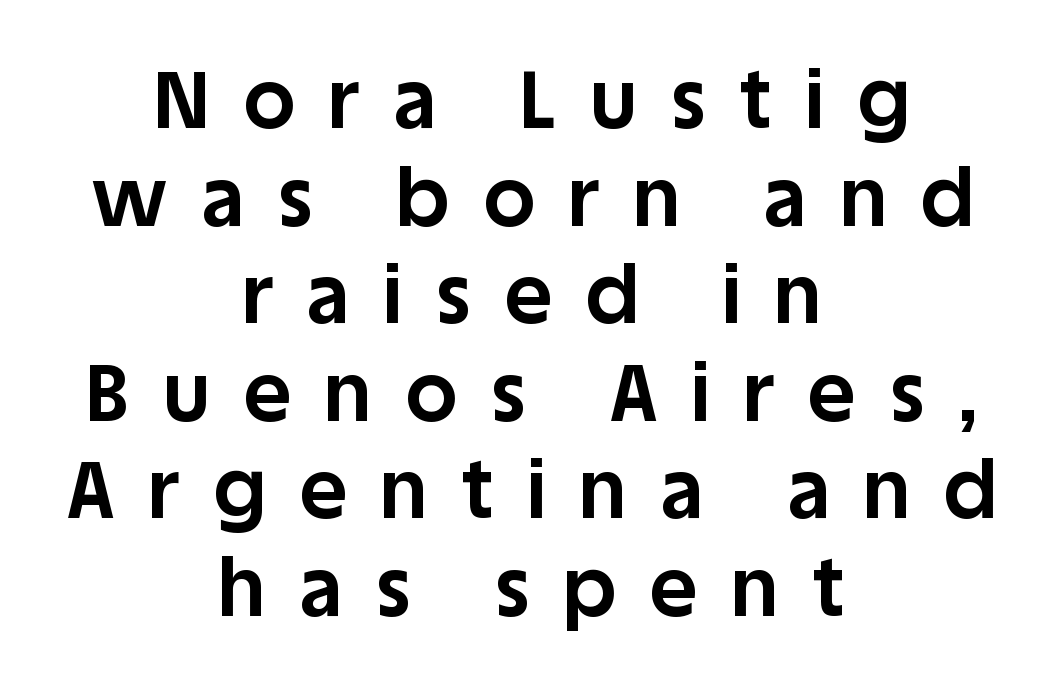
The image shows 80 px bold sans-serif type, upright; set centered, line spacing 1.22x, unusually wide letter spacing (+0.43 em), not underlined; low stroke contrast and a large x-height.
